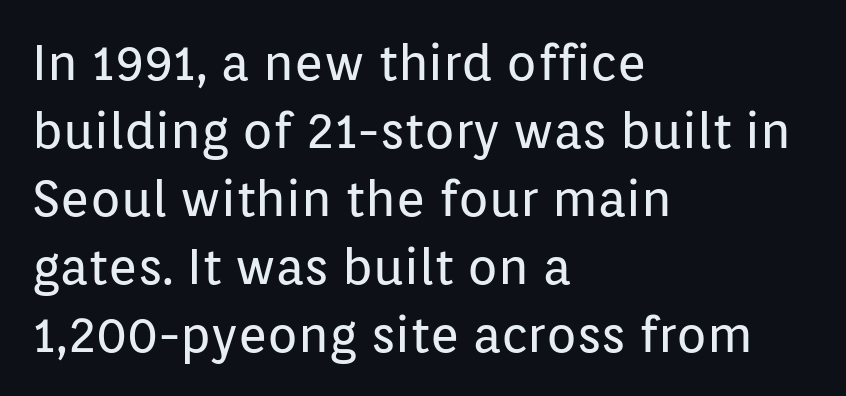
Is the block centered? No — it sits flush against the left margin. Does extra space separate the letters? No, they use regular spacing. If you drew a line through each stem, it would be perfectly vertical. The font sits on the lighter half of the weight spectrum, regular included.
